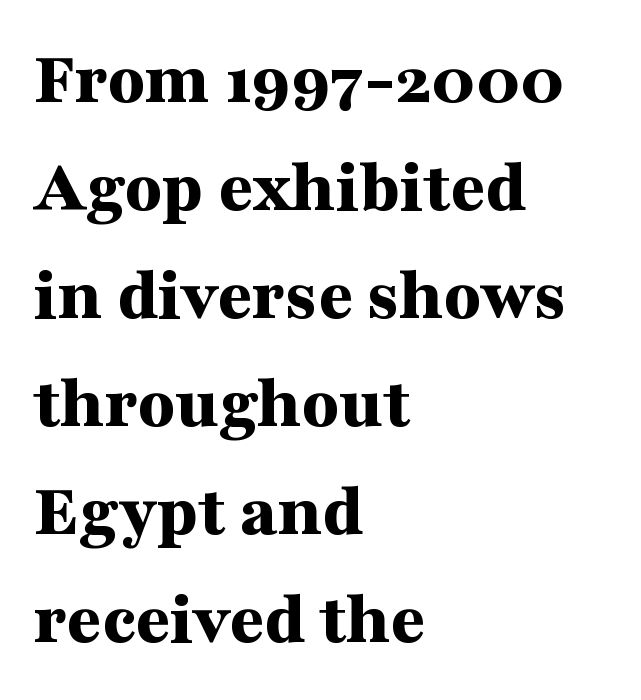
The characters display serif detailing at their extremities. What stands out about the letter spacing? Nothing — it is the standard amount. Descender tails drop into unmarked territory. You'd pick this weight for a headline — it's a proper bold.
